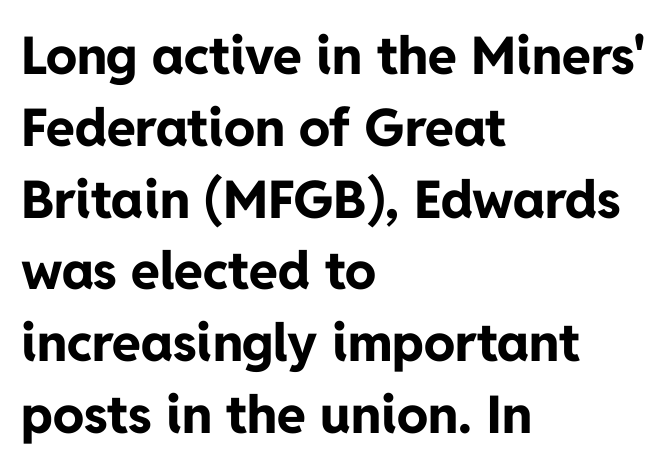
The image shows 52 px bold sans-serif type, upright; set left-aligned, normal line spacing (1.38x), normal letter spacing, not underlined; low stroke contrast and a medium x-height.
